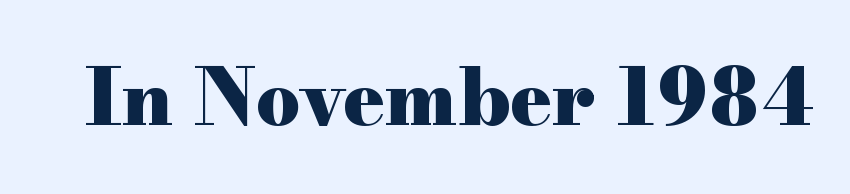
The image shows 78 px heavy, wide serif type, upright; set normal letter spacing, not underlined; high stroke contrast and a small x-height.
